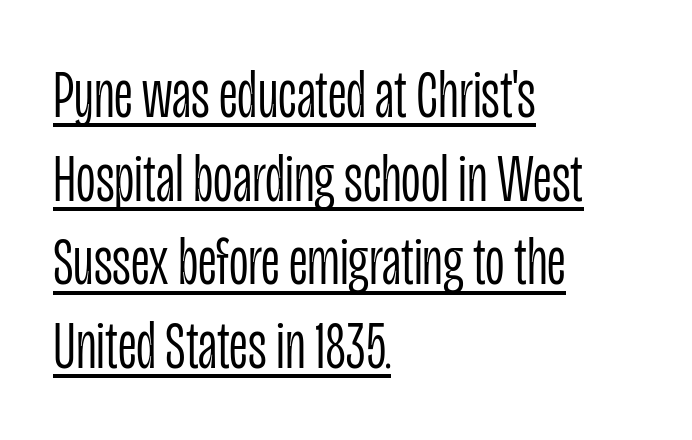
{"serif": "no", "italic": "no", "bold": "no", "weight": "light", "width": "condensed", "stroke_contrast": "low", "x_height": "large", "monospaced": "no", "underline": "yes", "align": "left", "line_spacing_ratio": 1.23, "letter_spacing": "normal", "letter_spacing_em": 0.0, "glyph_px": 68}
